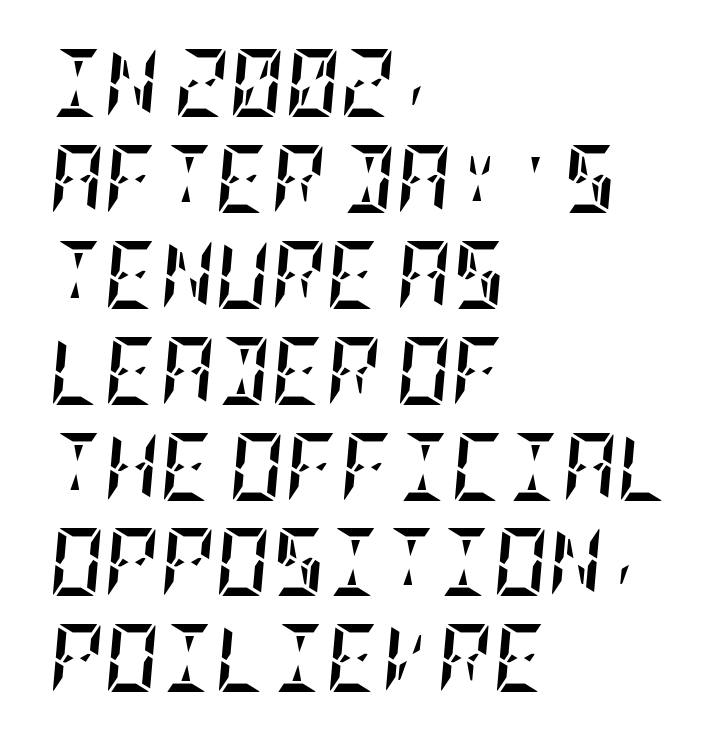
{"italic": "yes", "lean": "right", "slant_degrees": 5, "bold": "yes", "weight": "semibold", "width": "condensed", "stroke_contrast": "low", "x_height": "large", "underline": "no", "align": "left", "line_spacing": "normal", "line_spacing_ratio": 1.41, "letter_spacing": "normal", "letter_spacing_em": 0.0, "glyph_px": 68}
